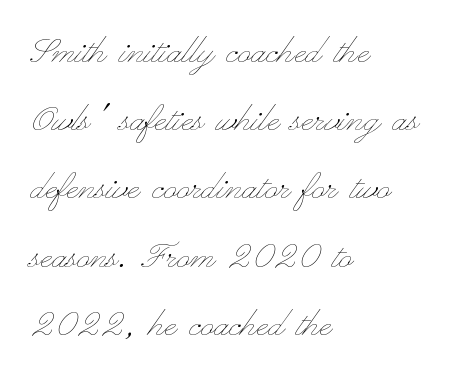
{"bold": "no", "weight": "thin", "width": "wide", "stroke_contrast": "low", "x_height": "small", "monospaced": "no", "underline": "no", "align": "left", "line_spacing": "normal", "line_spacing_ratio": 1.55, "letter_spacing": "normal", "letter_spacing_em": 0.0, "glyph_px": 44}
